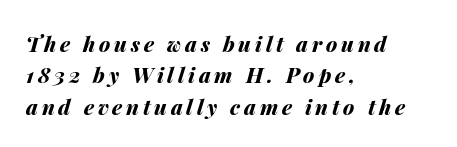
One-word summary of the alignment: left. Summary of weight: heavy, a full bold. Interline gaps are of average width in this sample. Bare-footed words on every line. The passage shown leans; its letterforms are oblique.
